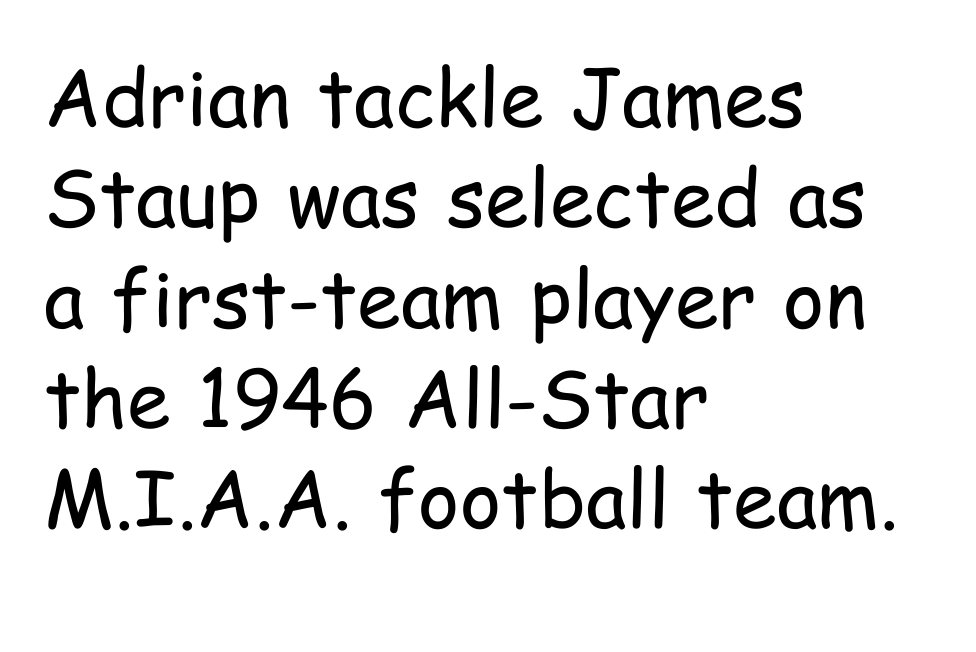
Are there feet on the stems? There aren't — it's a sans. These lines keep a tight, regular rhythm from letter to letter. The passage shown stacks its lines at a standard gap. Plain, unruled lines of type.
